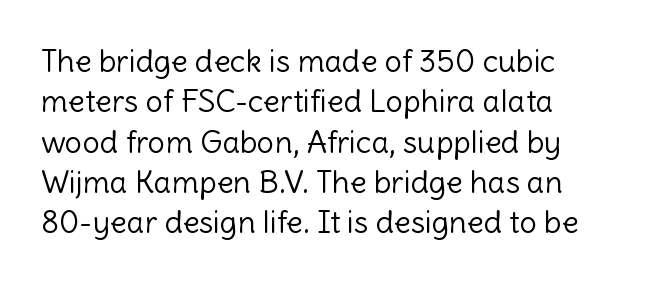
Serifs: no, the terminals of the letterforms are clean. Evenly set lines give the paragraph a standard silhouette. The lettering holds an erect, upright posture throughout. A typesetter would call this proportional, since set widths differ per character.
